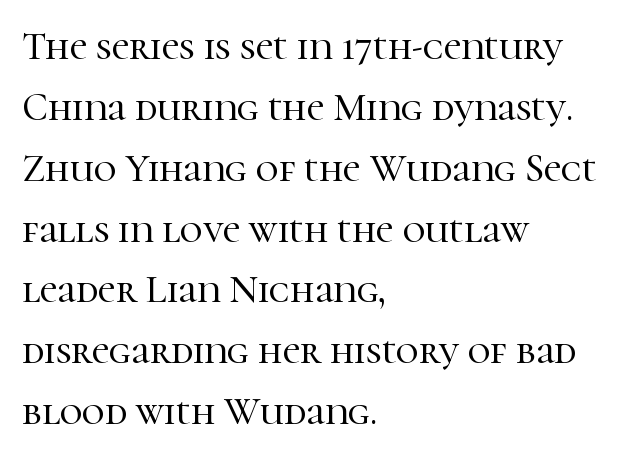
Q: Is the text italic (slanted)? A: No, it is upright.
Q: Is the typeface a serif or a sans-serif typeface? A: Serif.
Q: Is the text underlined? A: No.
Q: How is the paragraph aligned? A: Left-aligned.
Q: Is the spacing between letters normal or unusually wide? A: Normal.
Q: Is the spacing between lines tight, normal or loose? A: Normal.
Q: Width (condensed, normal, or wide)? A: Normal.
Q: Stroke contrast? A: High.
Q: x-height? A: Medium.
Q: Monospaced? A: No.
